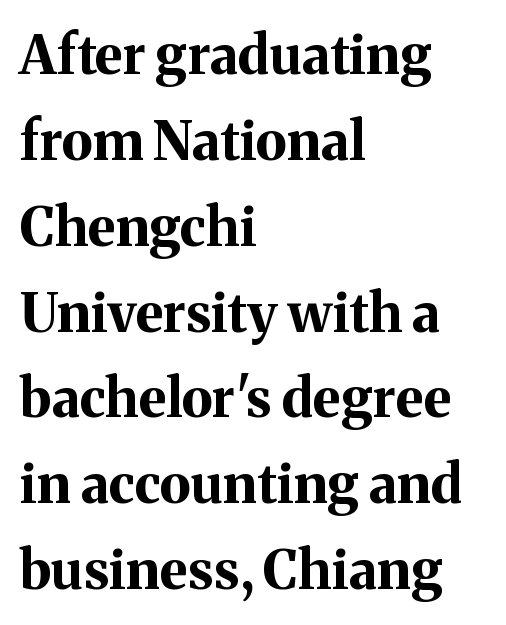
{"serif": "yes", "italic": "no", "bold": "yes", "weight": "bold", "width": "normal", "stroke_contrast": "medium", "x_height": "medium", "monospaced": "no", "underline": "no", "align": "left", "line_spacing": "normal", "line_spacing_ratio": 1.59, "letter_spacing": "normal", "letter_spacing_em": 0.0, "glyph_px": 54}
